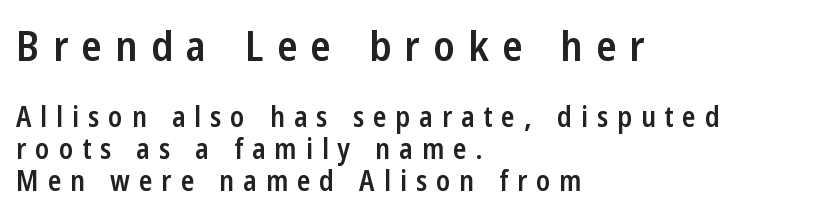
Q: Is the text bold? A: Semi-bold.
Q: Is the text italic (slanted)? A: No, it is upright.
Q: Is the typeface a serif or a sans-serif typeface? A: Sans-serif.
Q: Is the text underlined? A: No.
Q: How is the paragraph aligned? A: Left-aligned.
Q: Is the spacing between letters normal or unusually wide? A: Unusually wide.
Q: Is the spacing between lines tight, normal or loose? A: Tight.
Q: Which block of text is set in a larger size, the first (top) or the second (bottom)? A: The first (top) one.
Q: Width (condensed, normal, or wide)? A: Condensed.
Q: Stroke contrast? A: Low.
Q: x-height? A: Medium.
Q: Monospaced? A: No.
